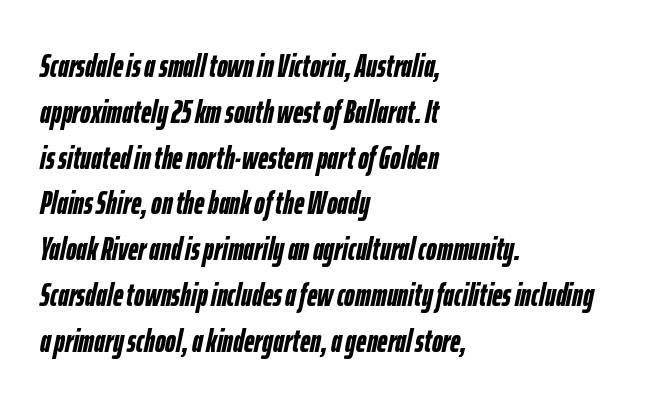
Q: Is the text bold? A: Yes.
Q: Is the text italic (slanted)? A: Yes, it leans right by about 12 degrees.
Q: Is the text underlined? A: No.
Q: How is the paragraph aligned? A: Left-aligned.
Q: Is the spacing between letters normal or unusually wide? A: Normal.
Q: Is the spacing between lines tight, normal or loose? A: Normal.
Q: Width (condensed, normal, or wide)? A: Condensed.
Q: Stroke contrast? A: Low.
Q: x-height? A: Medium.
Q: Monospaced? A: No.
